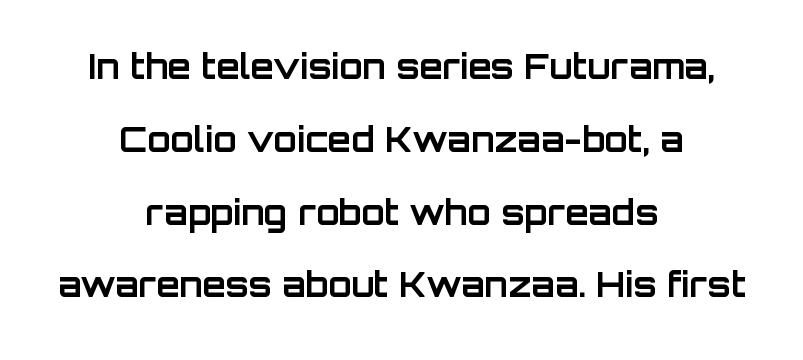
The image shows 34 px bold sans-serif type, upright; set centered, loose line spacing (2.14x), normal letter spacing, not underlined; low stroke contrast and a large x-height.
